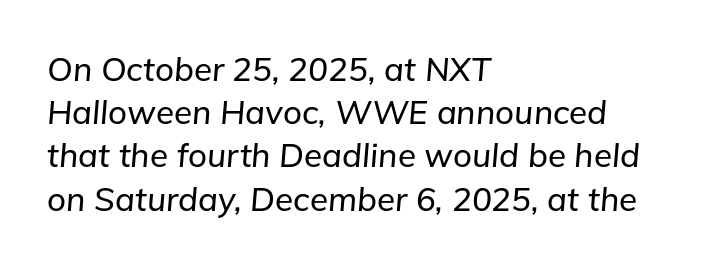
The image shows 33 px text type, italic (leaning right); set left-aligned, normal line spacing (1.31x), normal letter spacing, not underlined; low stroke contrast and a medium x-height.
